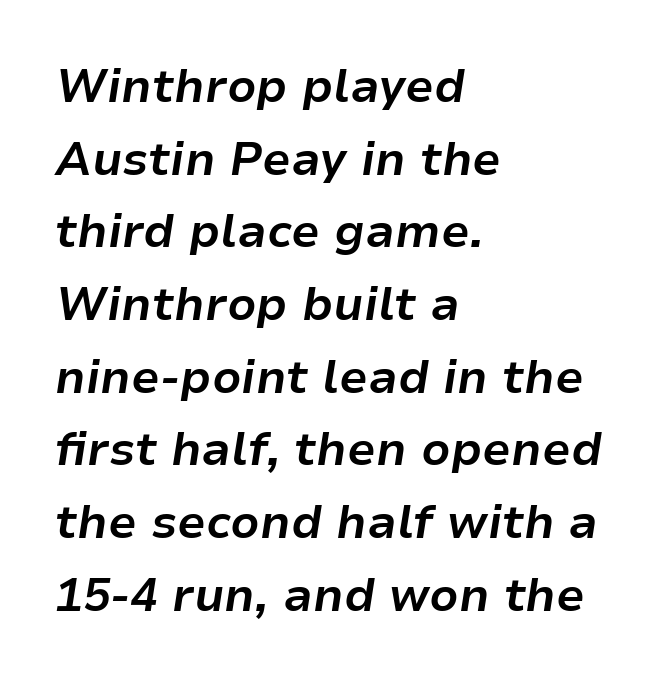
The image shows 46 px bold type, italic (leaning right); set left-aligned, normal line spacing (1.58x), normal letter spacing, not underlined; low stroke contrast and a medium x-height.
